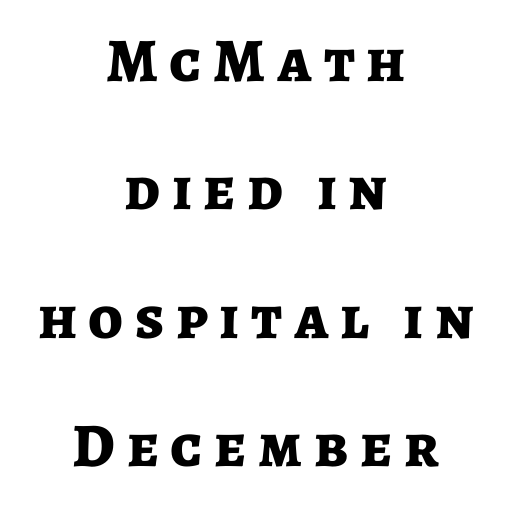
Q: Is the text bold? A: Yes.
Q: Is the text italic (slanted)? A: No, it is upright.
Q: Is the typeface a serif or a sans-serif typeface? A: Sans-serif.
Q: Is the text underlined? A: No.
Q: How is the paragraph aligned? A: Centered.
Q: Is the spacing between lines tight, normal or loose? A: Loose.
Q: Width (condensed, normal, or wide)? A: Normal.
Q: Stroke contrast? A: Low.
Q: x-height? A: Medium.
Q: Monospaced? A: No.
